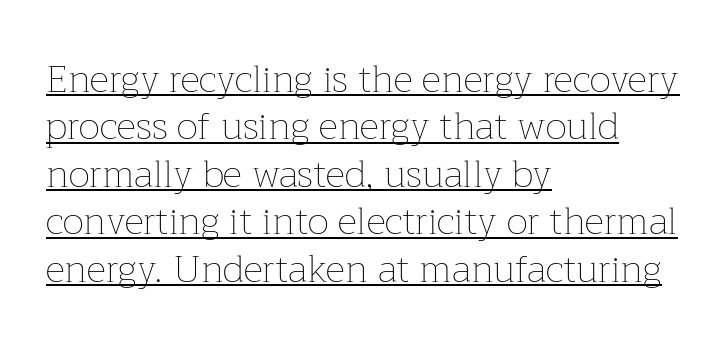
Q: Is the text bold? A: No.
Q: Is the text italic (slanted)? A: No, it is upright.
Q: Is the text underlined? A: Yes.
Q: How is the paragraph aligned? A: Left-aligned.
Q: Is the spacing between letters normal or unusually wide? A: Normal.
Q: Is the spacing between lines tight, normal or loose? A: Normal.
Q: Width (condensed, normal, or wide)? A: Normal.
Q: Stroke contrast? A: Low.
Q: x-height? A: Medium.
Q: Monospaced? A: No.
